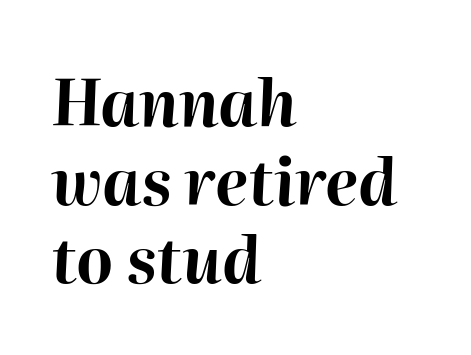
Q: Is the text bold? A: Yes.
Q: Is the text italic (slanted)? A: Yes, it leans right by about 2 degrees.
Q: Is the text underlined? A: No.
Q: How is the paragraph aligned? A: Left-aligned.
Q: Is the spacing between letters normal or unusually wide? A: Normal.
Q: Is the spacing between lines tight, normal or loose? A: Normal.
Q: Width (condensed, normal, or wide)? A: Normal.
Q: Stroke contrast? A: High.
Q: x-height? A: Medium.
Q: Monospaced? A: No.
